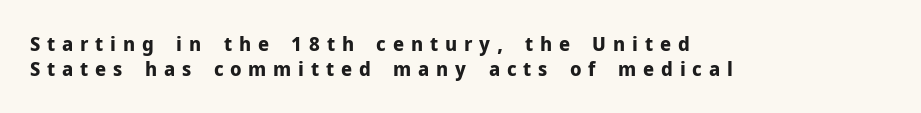
Rows of type keep a routine distance in the vertical direction. This is the regular roman posture of the typeface. Heavy-handed strokes throughout: this text is bold. Display-style spreading of the glyphs; the letterfit is very open. The zone under the glyphs is completely vacant.
